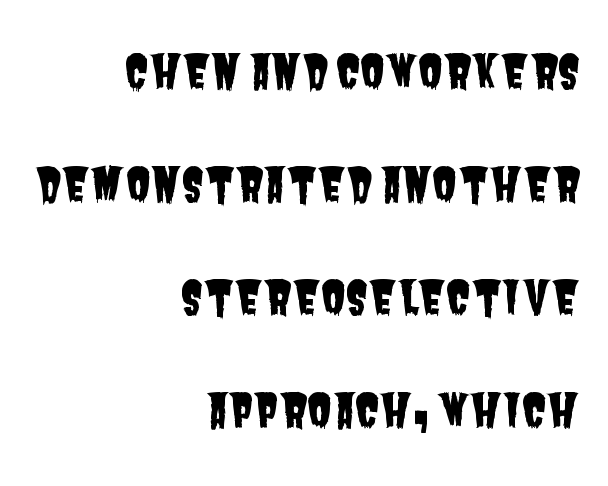
Q: Is the typeface a serif or a sans-serif typeface? A: Sans-serif.
Q: Is the text underlined? A: No.
Q: How is the paragraph aligned? A: Right-aligned.
Q: Is the spacing between letters normal or unusually wide? A: Normal.
Q: Is the spacing between lines tight, normal or loose? A: Loose.
Q: Width (condensed, normal, or wide)? A: Condensed.
Q: Stroke contrast? A: Low.
Q: x-height? A: Large.
Q: Monospaced? A: No.
